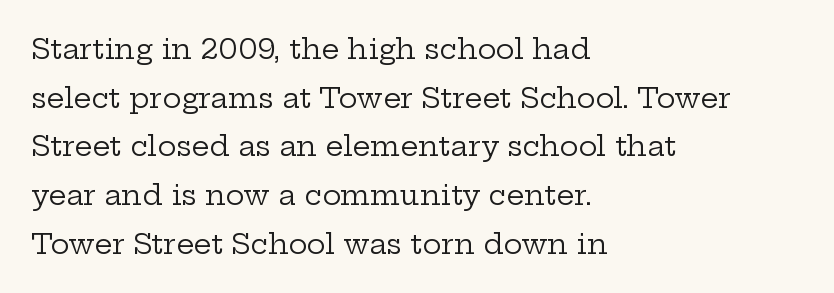
The image shows 28 px regular-weight, wide serif type, upright; set left-aligned, line spacing 1.74x, normal letter spacing, not underlined; low stroke contrast and a medium x-height.
